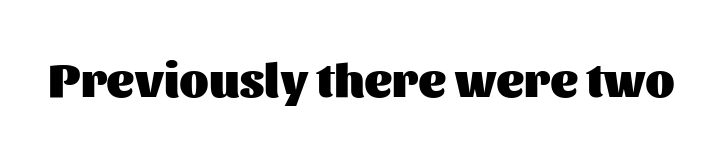
{"serif": "no", "italic": "no", "bold": "yes", "weight": "heavy", "width": "normal", "stroke_contrast": "medium", "x_height": "medium", "monospaced": "no", "underline": "no", "letter_spacing": "normal", "letter_spacing_em": 0.0, "glyph_px": 48}
